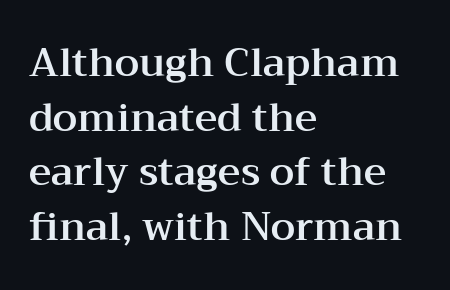
The image shows 39 px wide serif type, upright; set left-aligned, normal line spacing (1.4x), normal letter spacing, not underlined; medium stroke contrast and a medium x-height.
